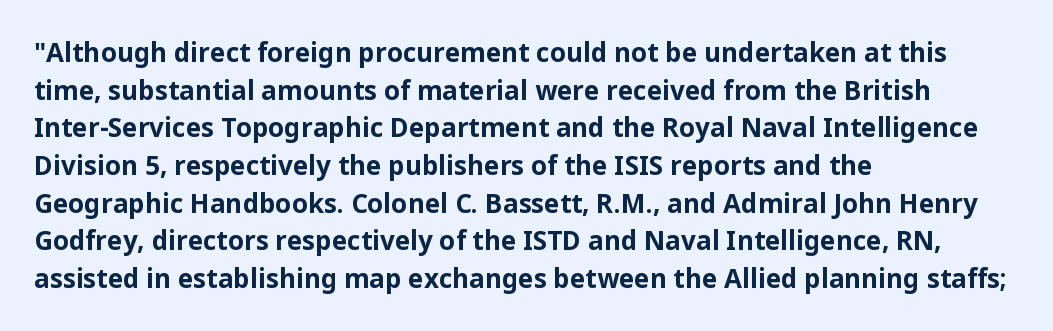
On the weight axis this lands at bold, roughly 700. Words float on clear page, feet unadorned. Interline gaps are of average width in this sample. The rendering keeps characters at their native spacing. In terms of posture, this sample is upright.
